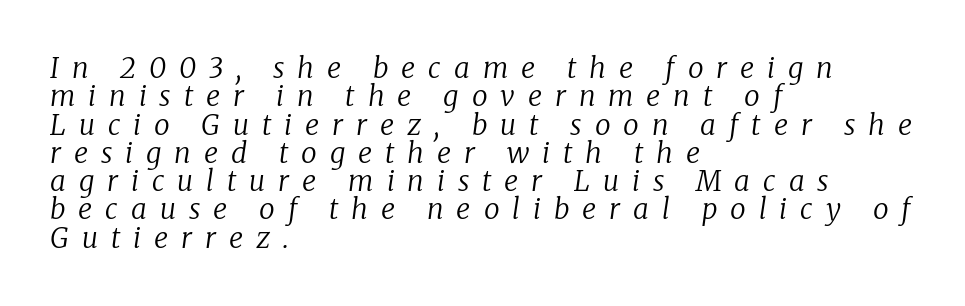
Yep, those are serifs on the letters. The passage shown leans; its letterforms are oblique. The lines are quadded left. The lines are packed closely together with very little leading.
